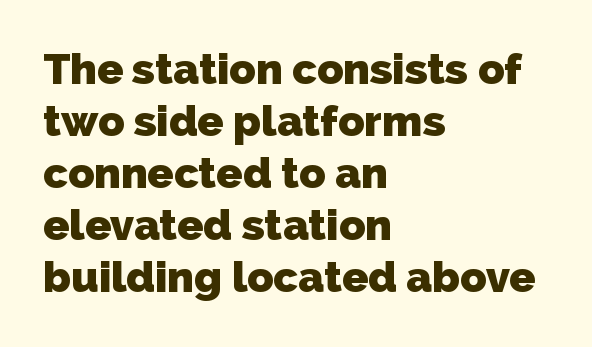
Q: Is the text bold? A: Yes.
Q: Is the typeface a serif or a sans-serif typeface? A: Sans-serif.
Q: Is the text underlined? A: No.
Q: How is the paragraph aligned? A: Left-aligned.
Q: Is the spacing between letters normal or unusually wide? A: Normal.
Q: Width (condensed, normal, or wide)? A: Normal.
Q: Stroke contrast? A: Low.
Q: x-height? A: Medium.
Q: Monospaced? A: No.
